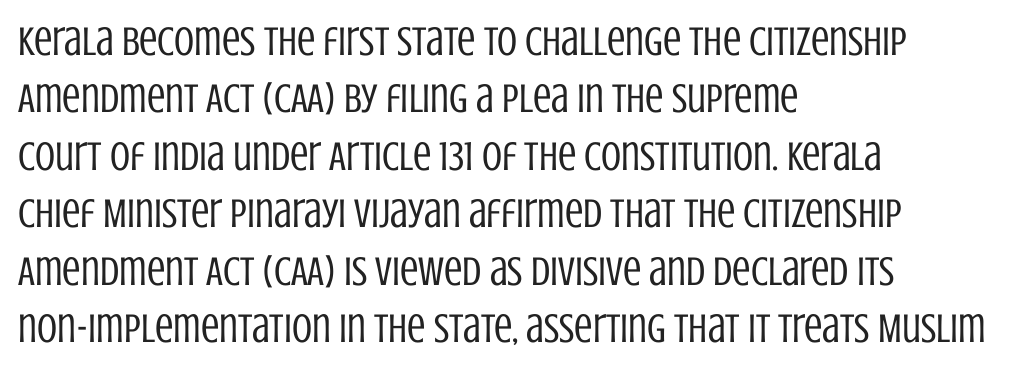
{"serif": "no", "italic": "no", "bold": "no", "weight": "regular", "width": "condensed", "stroke_contrast": "low", "x_height": "large", "monospaced": "no", "underline": "no", "align": "left", "line_spacing": "normal", "line_spacing_ratio": 1.4, "letter_spacing": "normal", "letter_spacing_em": 0.0, "glyph_px": 41}
